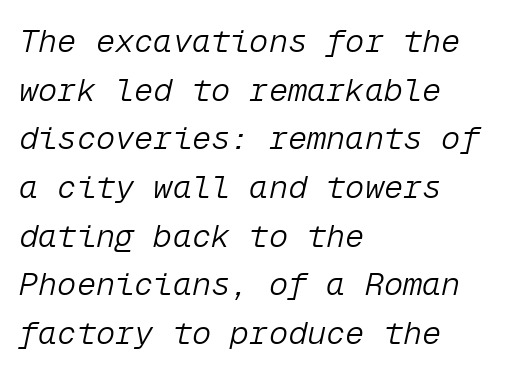
{"italic": "yes", "lean": "right", "slant_degrees": 12, "bold": "no", "weight": "light", "width": "normal", "stroke_contrast": "low", "x_height": "medium", "monospaced": "yes", "underline": "no", "align": "left", "line_spacing": "normal", "line_spacing_ratio": 1.52, "letter_spacing": "normal", "letter_spacing_em": 0.0, "glyph_px": 32}
